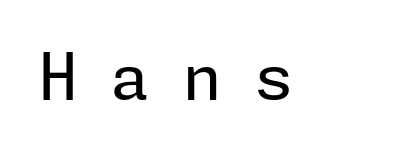
Q: Is the text bold? A: No.
Q: Is the text italic (slanted)? A: No, it is upright.
Q: Is the typeface a serif or a sans-serif typeface? A: Sans-serif.
Q: Is the text underlined? A: No.
Q: Is the spacing between letters normal or unusually wide? A: Unusually wide.
Q: Width (condensed, normal, or wide)? A: Normal.
Q: Stroke contrast? A: Low.
Q: x-height? A: Medium.
